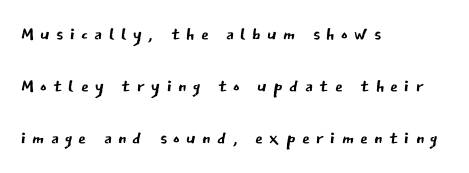
The image shows 25 px text type, upright; set left-aligned, loose line spacing (2.09x), unusually wide letter spacing (+0.25 em), not underlined.
